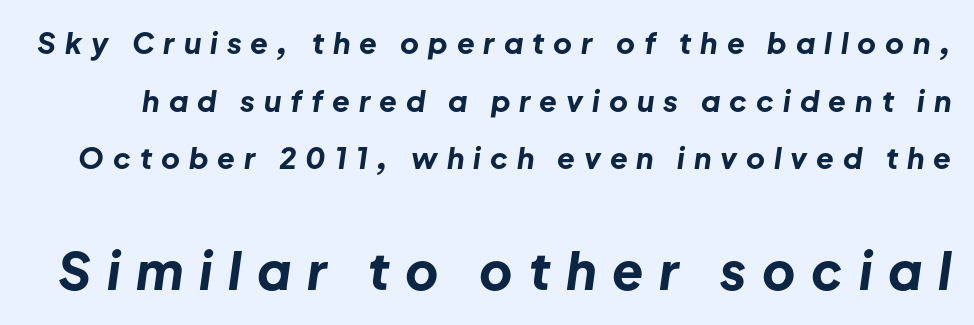
Emphasis by weight is at full strength: bold. How are the letters spaced? Widely, with obvious added tracking. Whoever set this chose breathing room over compactness in the vertical rhythm. Varying glyph widths throughout — classic text-font behaviour.
